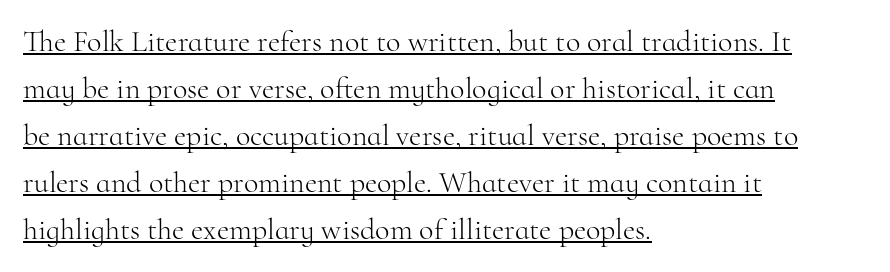
Q: Is the text bold? A: No.
Q: Is the text italic (slanted)? A: No, it is upright.
Q: Is the typeface a serif or a sans-serif typeface? A: Serif.
Q: Is the text underlined? A: Yes.
Q: How is the paragraph aligned? A: Left-aligned.
Q: Is the spacing between letters normal or unusually wide? A: Normal.
Q: Is the spacing between lines tight, normal or loose? A: Normal.
Q: Width (condensed, normal, or wide)? A: Normal.
Q: Stroke contrast? A: High.
Q: x-height? A: Small.
Q: Monospaced? A: No.
